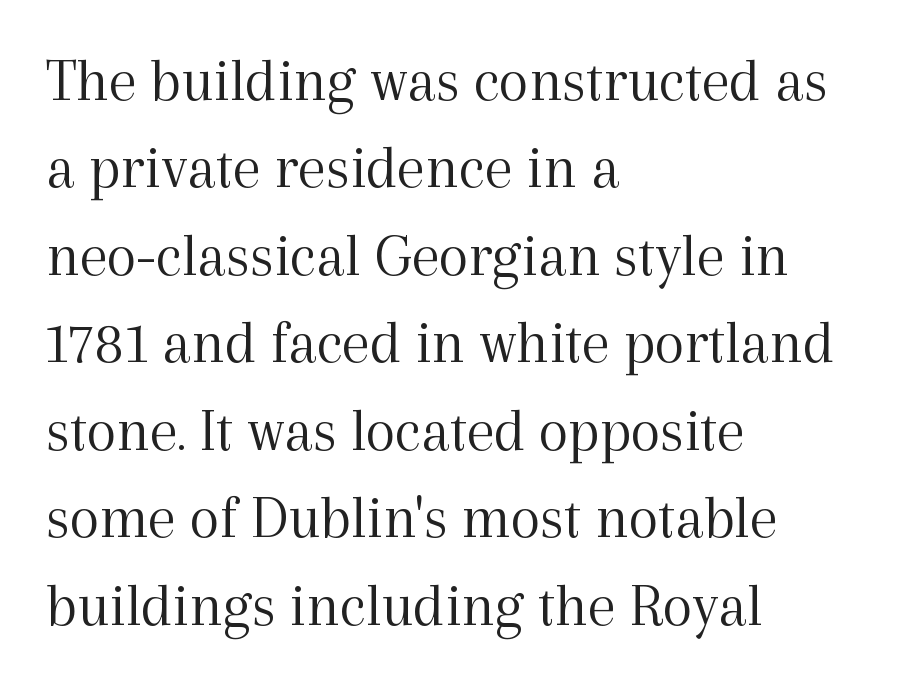
Proportional: the letters do not fall into vertical columns. Glyph-to-glyph distance matches everyday printed text. A roman cut, with each character standing at attention. Any mark beneath the type? The region is blank. Caption: multi-line text, flush left, ragged right.
